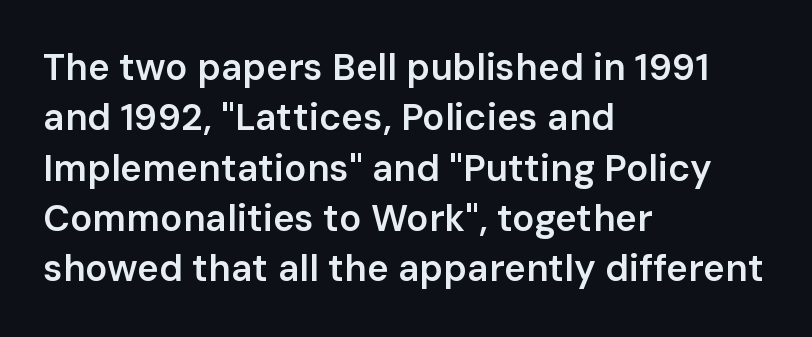
If you drew a ruler down the left edge, every line would touch it. Stems and bowls a touch heavier than normal — semibold. If you drew a line through each stem, it would be perfectly vertical. The letterforms sit shoulder to shoulder at normal distance. Normally led — the rows are evenly, conventionally spaced. The typeface chosen for these lines omits serifs.
